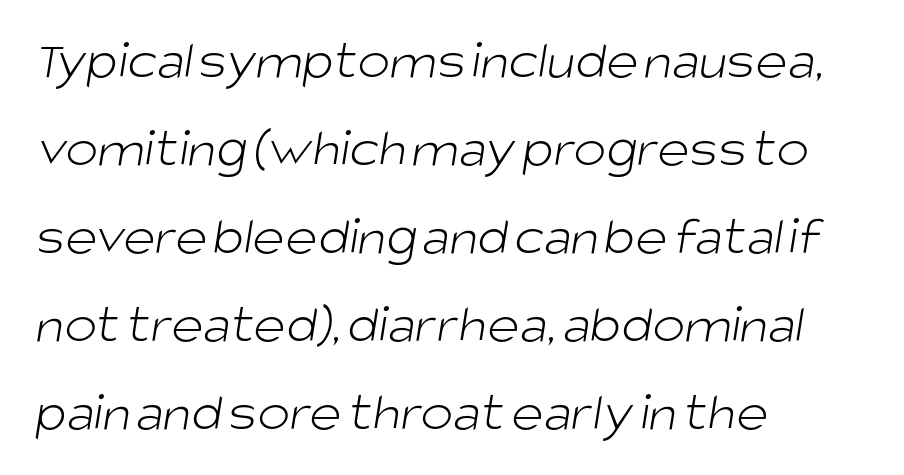
Glance below the letters and you will spot only blank space. Counters stay open thanks to moderate or lighter strokes. The letters carry no serifs — their stems end cleanly without finishing strokes. Whoever set this chose a conventional vertical rhythm. No extra tracking has been applied to these lines.
